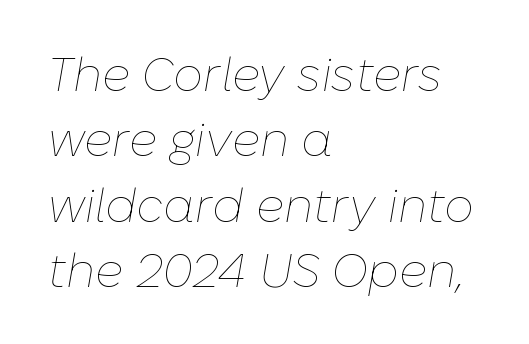
{"italic": "yes", "lean": "right", "slant_degrees": 10, "bold": "no", "weight": "thin", "width": "normal", "stroke_contrast": "low", "x_height": "medium", "monospaced": "no", "underline": "no", "align": "left", "line_spacing": "normal", "line_spacing_ratio": 1.39, "letter_spacing": "normal", "letter_spacing_em": 0.0, "glyph_px": 47}
